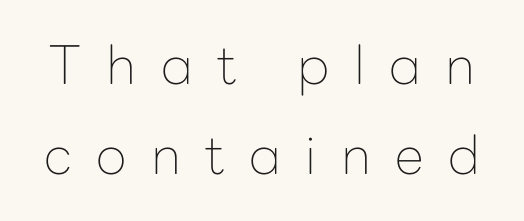
The image shows 53 px thin sans-serif type, upright; set normal line spacing (1.69x), unusually wide letter spacing (+0.46 em), not underlined; low stroke contrast and a medium x-height.
